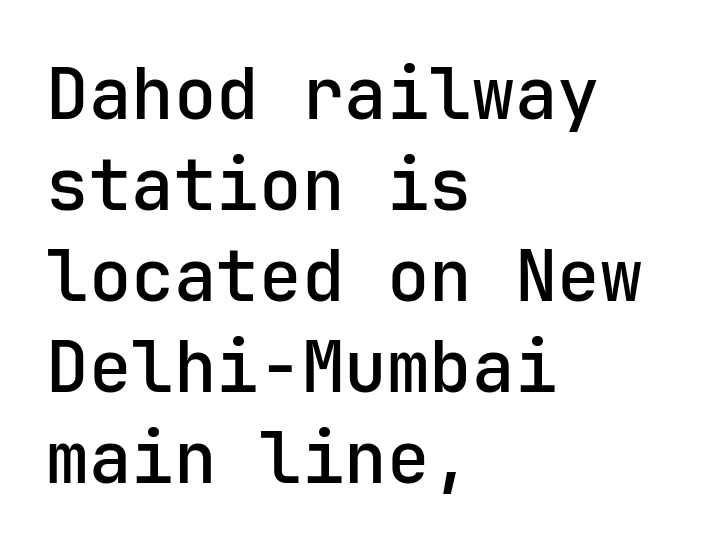
The image shows 71 px semibold sans-serif type, upright; set left-aligned, normal line spacing (1.28x), normal letter spacing, not underlined; low stroke contrast and a medium x-height.
